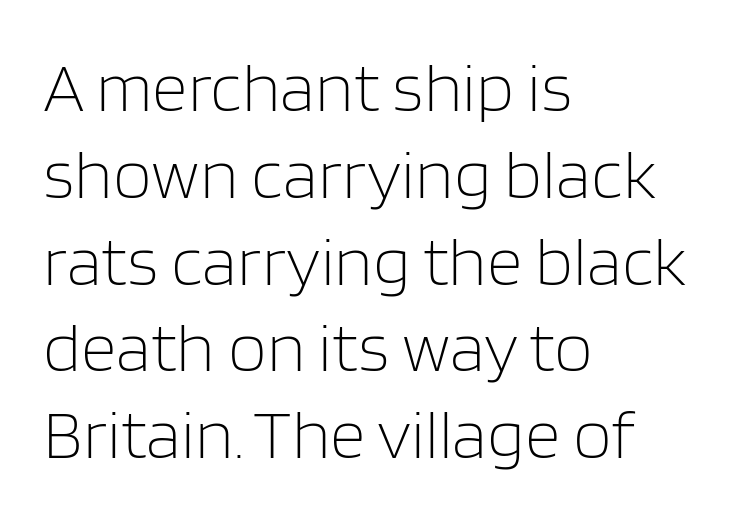
Q: Is the text bold? A: No.
Q: Is the text italic (slanted)? A: No, it is upright.
Q: Is the typeface a serif or a sans-serif typeface? A: Sans-serif.
Q: Is the text underlined? A: No.
Q: How is the paragraph aligned? A: Left-aligned.
Q: Is the spacing between letters normal or unusually wide? A: Normal.
Q: Width (condensed, normal, or wide)? A: Normal.
Q: Stroke contrast? A: Low.
Q: x-height? A: Large.
Q: Monospaced? A: No.
